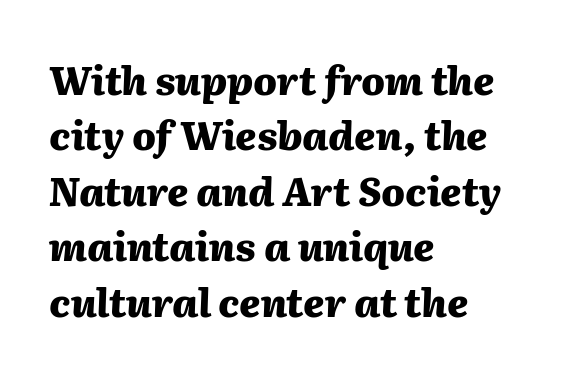
Q: Is the text bold? A: Yes.
Q: Is the text italic (slanted)? A: Yes, it leans right by about 2 degrees.
Q: Is the text underlined? A: No.
Q: How is the paragraph aligned? A: Left-aligned.
Q: Is the spacing between letters normal or unusually wide? A: Normal.
Q: Is the spacing between lines tight, normal or loose? A: Normal.
Q: Width (condensed, normal, or wide)? A: Normal.
Q: Stroke contrast? A: Medium.
Q: x-height? A: Medium.
Q: Monospaced? A: No.
